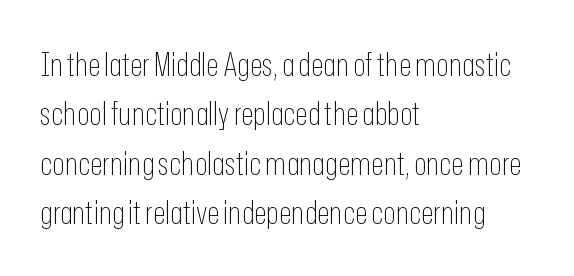
The image shows 33 px thin, condensed sans-serif type, upright; set left-aligned, normal line spacing (1.5x), normal letter spacing, not underlined; low stroke contrast and a medium x-height.
